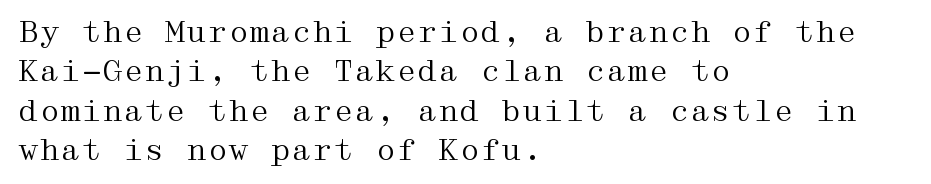
Q: Is the text bold? A: No.
Q: Is the text italic (slanted)? A: No, it is upright.
Q: Is the typeface a serif or a sans-serif typeface? A: Serif.
Q: Is the text underlined? A: No.
Q: How is the paragraph aligned? A: Left-aligned.
Q: Is the spacing between letters normal or unusually wide? A: Normal.
Q: Is the spacing between lines tight, normal or loose? A: Normal.
Q: Width (condensed, normal, or wide)? A: Wide.
Q: Stroke contrast? A: Medium.
Q: x-height? A: Medium.
